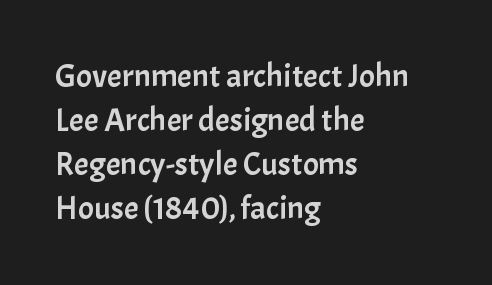
{"serif": "no", "italic": "no", "width": "normal", "stroke_contrast": "low", "x_height": "medium", "monospaced": "no", "underline": "no", "align": "left", "line_spacing": "normal", "line_spacing_ratio": 1.33, "letter_spacing": "normal", "letter_spacing_em": 0.0, "glyph_px": 33}
